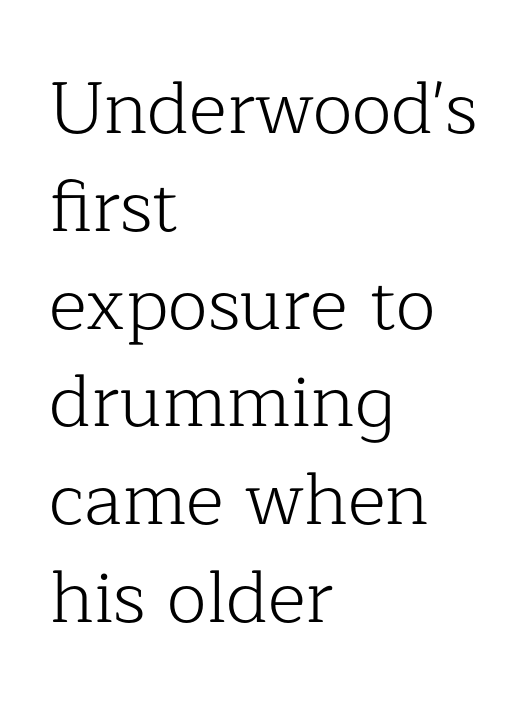
Q: Is the text bold? A: No.
Q: Is the text italic (slanted)? A: No, it is upright.
Q: Is the typeface a serif or a sans-serif typeface? A: Serif.
Q: Is the text underlined? A: No.
Q: How is the paragraph aligned? A: Left-aligned.
Q: Is the spacing between letters normal or unusually wide? A: Normal.
Q: Is the spacing between lines tight, normal or loose? A: Normal.
Q: Width (condensed, normal, or wide)? A: Normal.
Q: Stroke contrast? A: Low.
Q: x-height? A: Medium.
Q: Monospaced? A: No.
